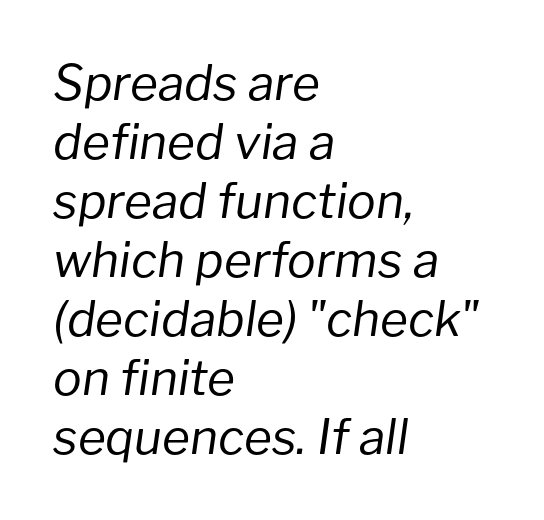
The rendering applies a slant to the glyphs. The letterforms sit at book weight or below. You could not count columns in this text — the font is proportionally spaced. Unmarked baselines from the first word to the last. In terms of letterspacing, this is plain default setting. Horizontal alignment here is leftward, the default for most running prose.
